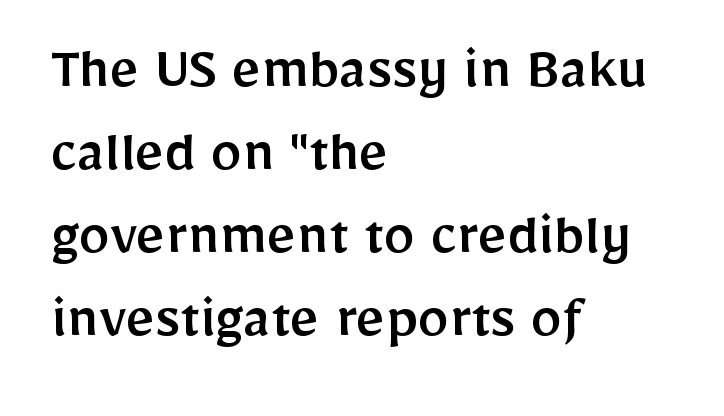
Here the designer chose a conventional face with non-uniform glyph widths. Look at the tracking — it's just the regular setting, nothing added. Notice how the passage keeps a crisp vertical edge on the left only. Vertical strokes here are truly vertical. No word sits above an underline. Leading: standard.
